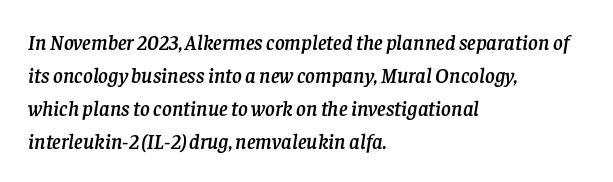
Q: Is the text italic (slanted)? A: Yes, it leans right by about 8 degrees.
Q: Is the text underlined? A: No.
Q: How is the paragraph aligned? A: Left-aligned.
Q: Is the spacing between letters normal or unusually wide? A: Normal.
Q: Is the spacing between lines tight, normal or loose? A: Normal.
